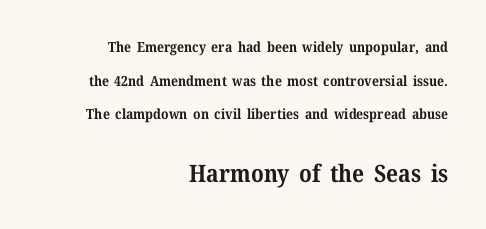
The image shows 24 px bold type, upright; set right-aligned, loose line spacing (2.41x), normal letter spacing, not underlined; the second (bottom) block is 1.71x larger.
